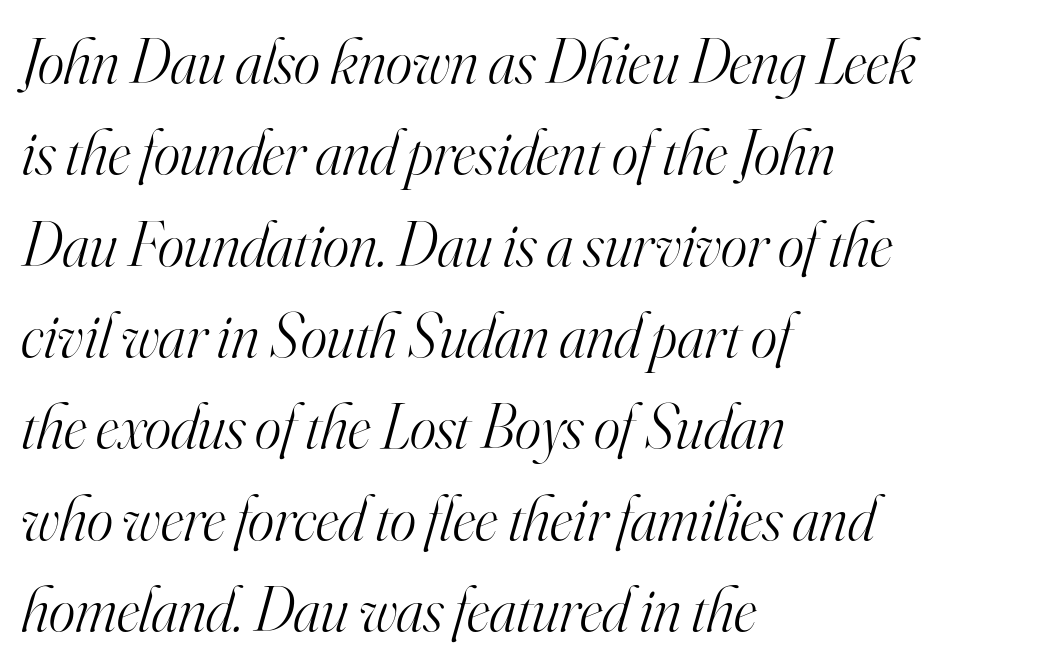
Q: Is the text bold? A: No.
Q: Is the text italic (slanted)? A: Yes, it leans right by about 16 degrees.
Q: Is the typeface a serif or a sans-serif typeface? A: Serif.
Q: Is the text underlined? A: No.
Q: How is the paragraph aligned? A: Left-aligned.
Q: Is the spacing between letters normal or unusually wide? A: Normal.
Q: Is the spacing between lines tight, normal or loose? A: Normal.
Q: Width (condensed, normal, or wide)? A: Normal.
Q: Stroke contrast? A: High.
Q: x-height? A: Small.
Q: Monospaced? A: No.
